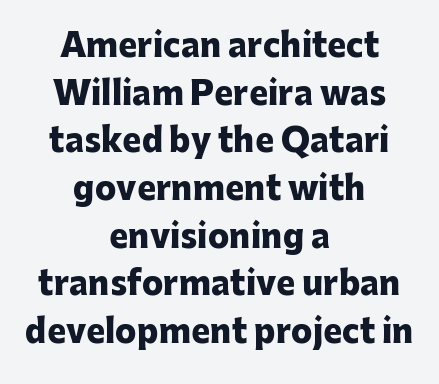
Posture: vertical. Observe the ordinary spacing: letters are neighbours, not strangers. The text block is weighted toward neither margin, spreading evenly from the middle. Nothing sits at the stroke ends, so this counts as sans-serif.
